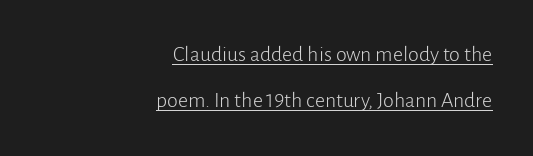
{"italic": "no", "bold": "no", "underline": "yes", "align": "right", "line_spacing": "loose", "line_spacing_ratio": 2.1, "letter_spacing": "normal", "letter_spacing_em": 0.0, "glyph_px": 22}
